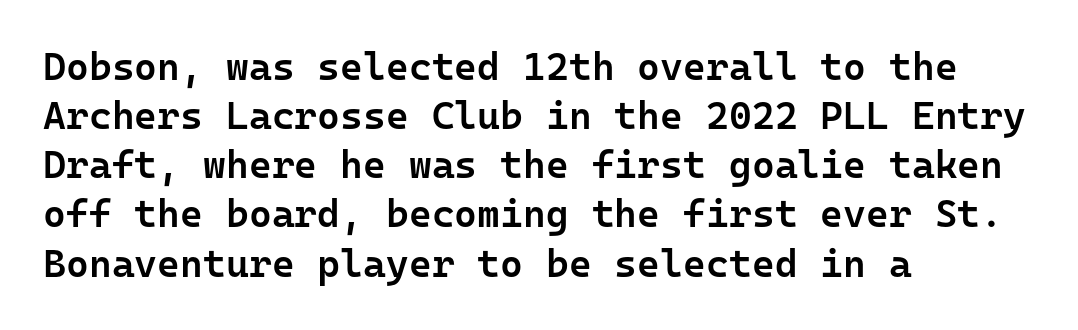
The space directly below the letters is spotless. Weight: semibold (demi). Short note: letters normally spaced. The type sits square on the baseline with zero lean.
